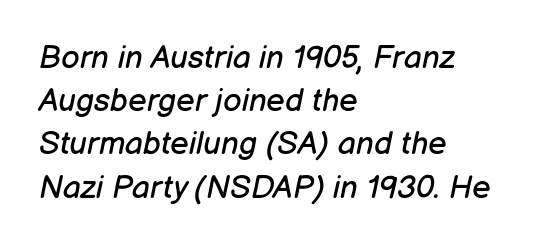
The passage shown is typed in a proportional face where columns would drift. The zone under the glyphs is completely vacant. These lines keep a tight, regular rhythm from letter to letter. Layout note: lines flush left. Whoever set this chose a conventional vertical rhythm.
